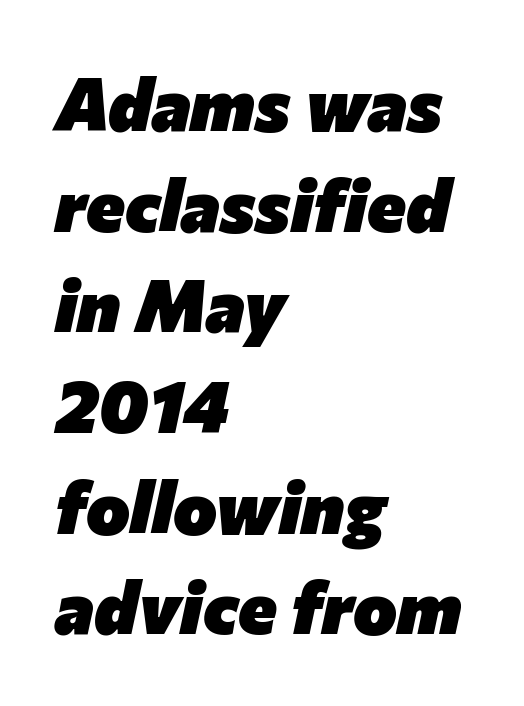
{"italic": "yes", "lean": "right", "slant_degrees": 12, "bold": "yes", "weight": "heavy", "width": "normal", "stroke_contrast": "low", "x_height": "medium", "monospaced": "no", "underline": "no", "align": "left", "line_spacing": "normal", "line_spacing_ratio": 1.36, "letter_spacing": "normal", "letter_spacing_em": 0.0, "glyph_px": 74}
